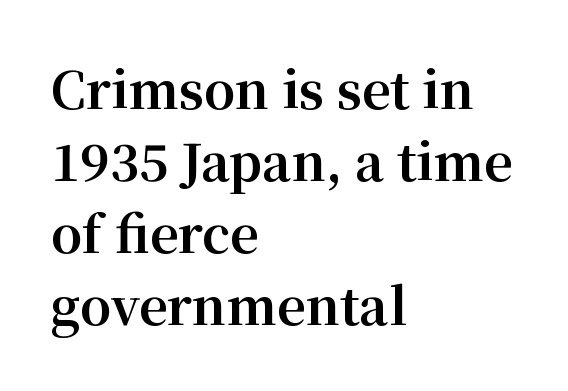
Lines of text with bare space underneath. These lines are rendered in a variable-pitch font. Note: serifs present on the glyphs. What stands out about the letter spacing? Nothing — it is the standard amount. Is there any slant? The stems are plumb.
